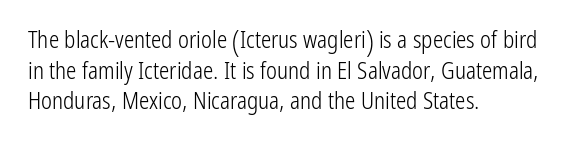
{"italic": "no", "bold": "no", "underline": "no", "align": "left", "line_spacing": "normal", "line_spacing_ratio": 1.33, "letter_spacing": "normal", "letter_spacing_em": 0.0, "glyph_px": 23}
